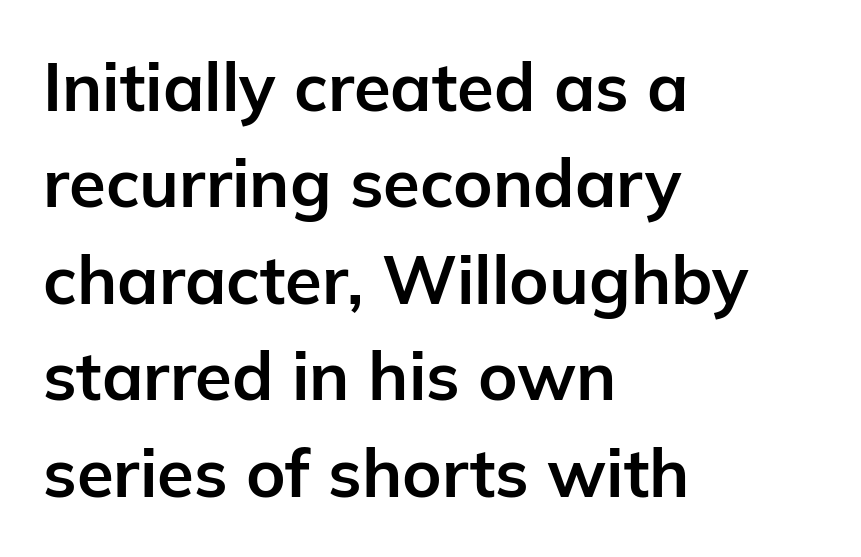
Q: Is the text bold? A: Yes.
Q: Is the text italic (slanted)? A: No, it is upright.
Q: Is the typeface a serif or a sans-serif typeface? A: Sans-serif.
Q: Is the text underlined? A: No.
Q: How is the paragraph aligned? A: Left-aligned.
Q: Is the spacing between letters normal or unusually wide? A: Normal.
Q: Is the spacing between lines tight, normal or loose? A: Normal.
Q: Width (condensed, normal, or wide)? A: Normal.
Q: Stroke contrast? A: Low.
Q: x-height? A: Medium.
Q: Monospaced? A: No.
